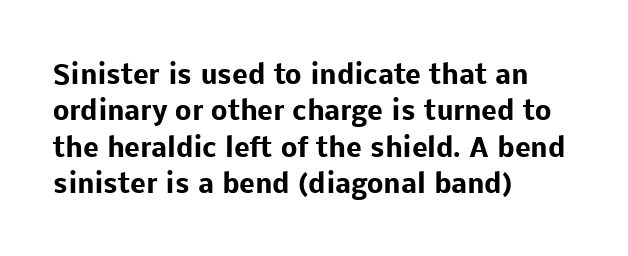
The image shows 26 px bold type, upright; set left-aligned, normal line spacing (1.4x), normal letter spacing, not underlined.
